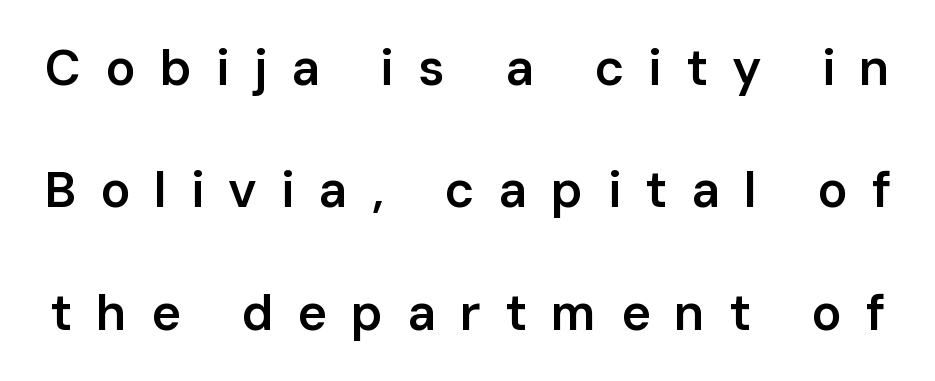
{"serif": "no", "italic": "no", "bold": "semi", "weight": "semibold", "width": "normal", "stroke_contrast": "low", "x_height": "medium", "monospaced": "no", "underline": "no", "line_spacing": "loose", "line_spacing_ratio": 2.45, "letter_spacing": "wide", "letter_spacing_em": 0.48, "glyph_px": 50}
